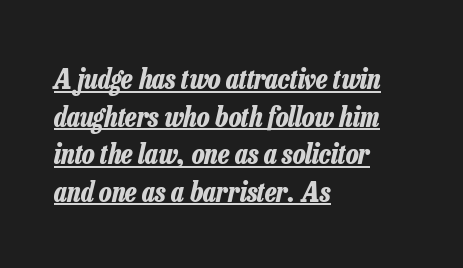
The gaps between neighbouring characters are ordinary and unremarkable. The passage shown is underscored from start to finish. Evenly set lines give the paragraph a standard silhouette. These lines are set flush left with a ragged right edge. As a designer I'd log this as weight 700, bold.
